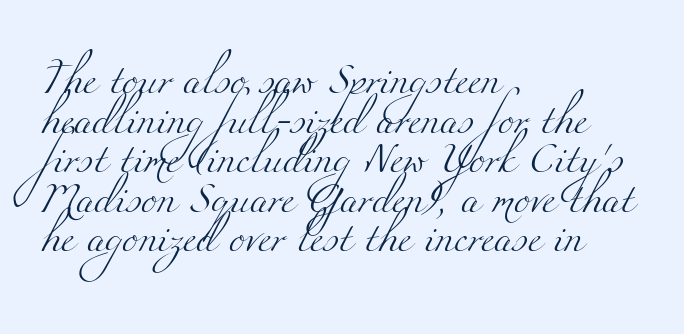
Does the leading feel generous? No, just average. Letter spacing: default. Compared with a centered layout, this one pins lines to the left instead. Think of a printed novel: that variable character pitch is what you see here.
